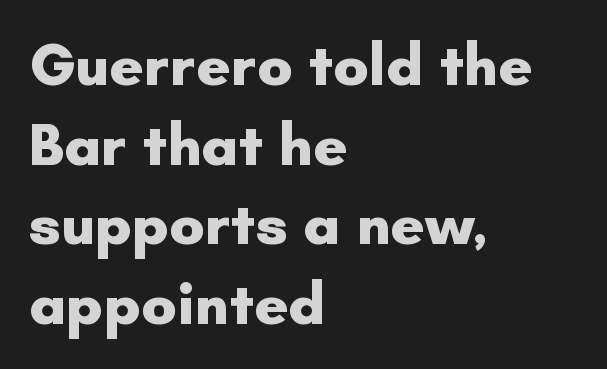
The image shows 59 px heavy sans-serif type, upright; set left-aligned, normal line spacing (1.35x), normal letter spacing, not underlined; low stroke contrast and a small x-height.
